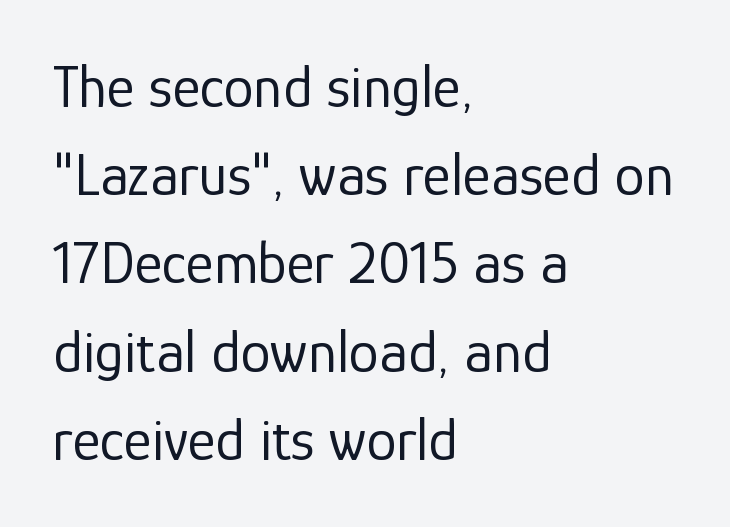
Q: Is the text bold? A: No.
Q: Is the text italic (slanted)? A: No, it is upright.
Q: Is the typeface a serif or a sans-serif typeface? A: Sans-serif.
Q: Is the text underlined? A: No.
Q: How is the paragraph aligned? A: Left-aligned.
Q: Is the spacing between letters normal or unusually wide? A: Normal.
Q: Is the spacing between lines tight, normal or loose? A: Normal.
Q: Width (condensed, normal, or wide)? A: Normal.
Q: Stroke contrast? A: Low.
Q: x-height? A: Medium.
Q: Monospaced? A: No.
